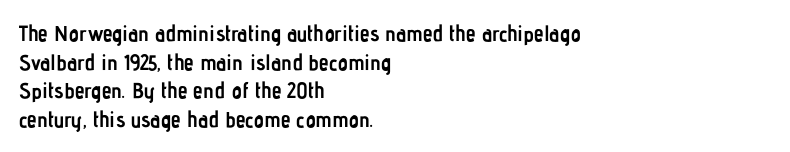
Q: Is the text bold? A: Yes.
Q: Is the text italic (slanted)? A: No, it is upright.
Q: Is the text underlined? A: No.
Q: How is the paragraph aligned? A: Left-aligned.
Q: Is the spacing between letters normal or unusually wide? A: Normal.
Q: Is the spacing between lines tight, normal or loose? A: Normal.
